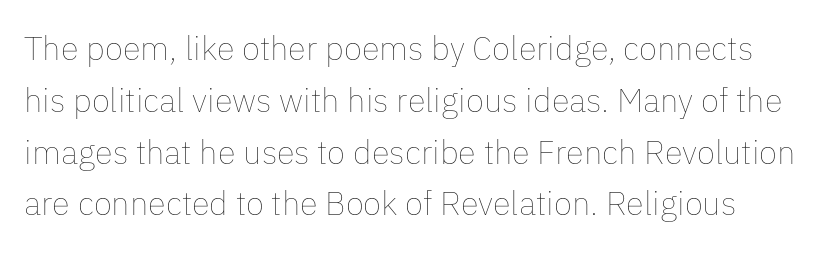
{"italic": "no", "bold": "no", "weight": "thin", "width": "normal", "stroke_contrast": "low", "x_height": "medium", "monospaced": "no", "underline": "no", "line_spacing": "normal", "line_spacing_ratio": 1.57, "letter_spacing": "normal", "letter_spacing_em": 0.0, "glyph_px": 33}
